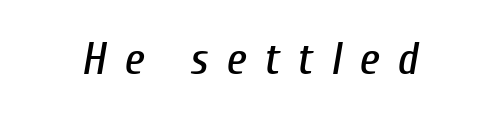
The image shows 44 px condensed type, italic (leaning right); set unusually wide letter spacing (+0.41 em), not underlined; low stroke contrast and a medium x-height.
